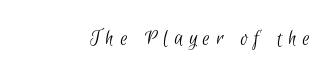
{"bold": "no", "underline": "no", "letter_spacing": "wide", "letter_spacing_em": 0.29, "glyph_px": 22}
